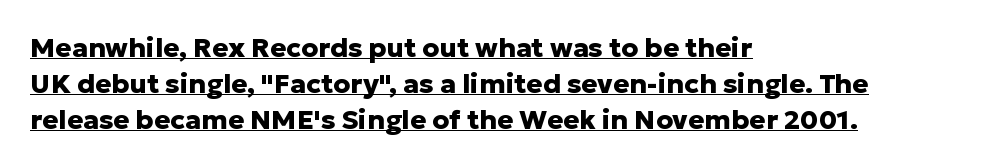
The image shows 27 px bold type, upright; set left-aligned, normal line spacing (1.34x), normal letter spacing, underlined.
